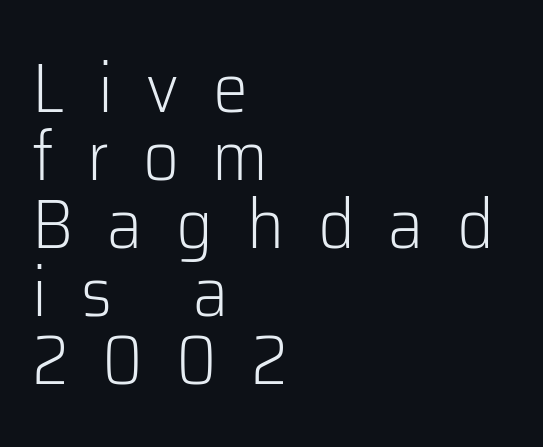
Anything drawn beneath the words? Only blank space. Think of a printed novel: that variable character pitch is what you see here. The specimen reads as upright at a glance. Vertically, the passage feels compressed, each row crowding the next. Display-style spreading of the glyphs; the letterfit is very open. Type style note: lacks serifs.
